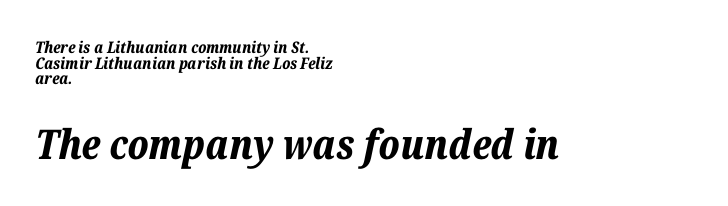
Q: Is the text bold? A: Yes.
Q: Is the text italic (slanted)? A: Yes, it leans right by about 12 degrees.
Q: Is the text underlined? A: No.
Q: How is the paragraph aligned? A: Left-aligned.
Q: Is the spacing between letters normal or unusually wide? A: Normal.
Q: Is the spacing between lines tight, normal or loose? A: Tight.
Q: Which block of text is set in a larger size, the first (top) or the second (bottom)? A: The second (bottom) one.
Q: Width (condensed, normal, or wide)? A: Normal.
Q: Stroke contrast? A: Low.
Q: x-height? A: Medium.
Q: Monospaced? A: No.
